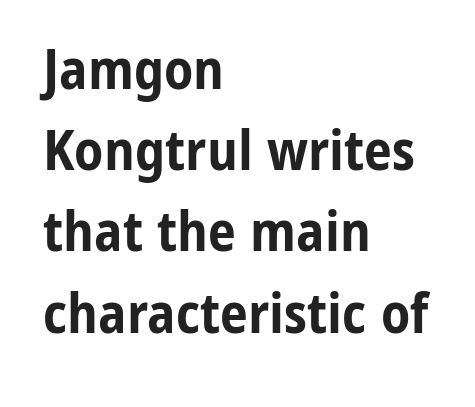
Q: Is the text bold? A: Yes.
Q: Is the text italic (slanted)? A: No, it is upright.
Q: Is the typeface a serif or a sans-serif typeface? A: Sans-serif.
Q: Is the text underlined? A: No.
Q: How is the paragraph aligned? A: Left-aligned.
Q: Is the spacing between letters normal or unusually wide? A: Normal.
Q: Is the spacing between lines tight, normal or loose? A: Normal.
Q: Width (condensed, normal, or wide)? A: Condensed.
Q: Stroke contrast? A: Low.
Q: x-height? A: Medium.
Q: Monospaced? A: No.
